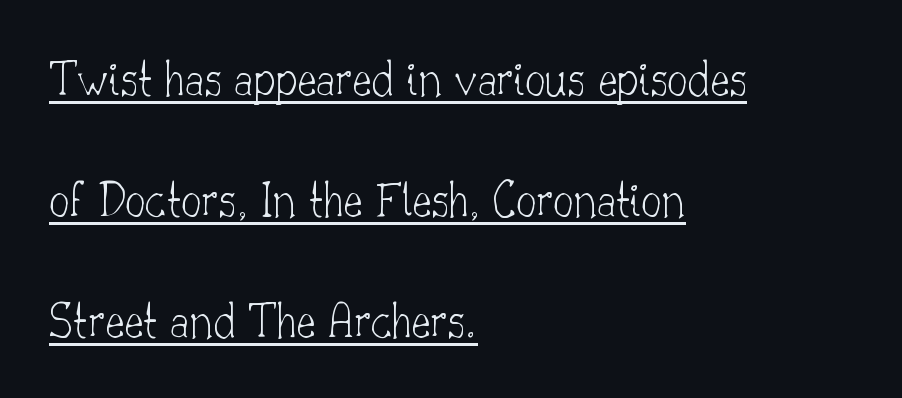
{"serif": "yes", "italic": "no", "bold": "no", "weight": "thin", "width": "normal", "stroke_contrast": "low", "x_height": "small", "monospaced": "no", "underline": "yes", "align": "left", "line_spacing": "loose", "line_spacing_ratio": 2.37, "letter_spacing": "normal", "letter_spacing_em": 0.0, "glyph_px": 51}
